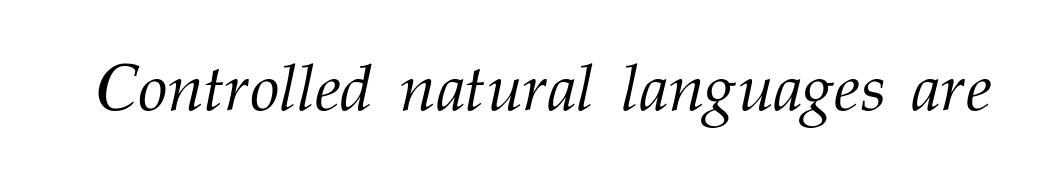
{"serif": "yes", "italic": "yes", "lean": "right", "slant_degrees": 12, "bold": "no", "weight": "light", "width": "normal", "stroke_contrast": "medium", "x_height": "medium", "monospaced": "no", "underline": "no", "letter_spacing": "normal", "letter_spacing_em": 0.0, "glyph_px": 67}
